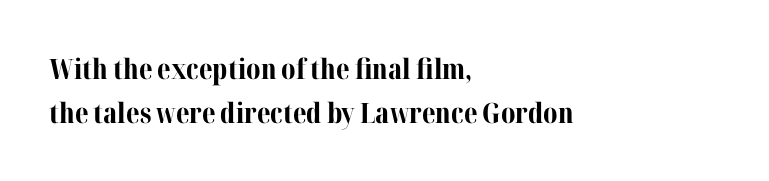
The image shows 28 px bold serif type, upright; set left-aligned, normal line spacing (1.57x), normal letter spacing, not underlined; medium stroke contrast and a medium x-height.
